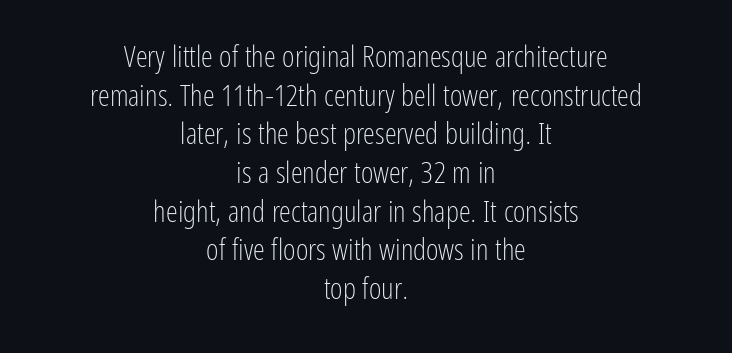
Regarding serifs, this sample does without them. Upright lettering throughout. No chunkiness to these letters — they're not bold. Decoration check: the copy has no underline. You could not count columns in this text — the font is proportionally spaced.
